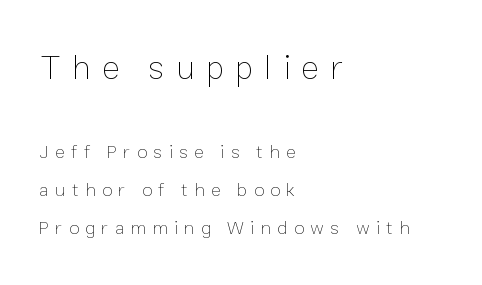
Q: Is the text bold? A: No.
Q: Is the text italic (slanted)? A: No, it is upright.
Q: Is the text underlined? A: No.
Q: How is the paragraph aligned? A: Left-aligned.
Q: Is the spacing between letters normal or unusually wide? A: Unusually wide.
Q: Is the spacing between lines tight, normal or loose? A: Loose.
Q: Which block of text is set in a larger size, the first (top) or the second (bottom)? A: The first (top) one.
Q: Width (condensed, normal, or wide)? A: Normal.
Q: Stroke contrast? A: Low.
Q: x-height? A: Medium.
Q: Monospaced? A: No.
